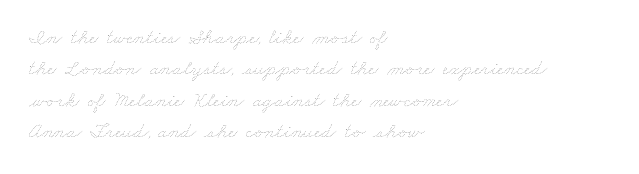
Horizontally, the lines are justified to the leading edge only. The space directly below the letters is spotless. There is no visible air inserted between adjacent glyphs. The face looks like a standard text weight, possibly lighter.
